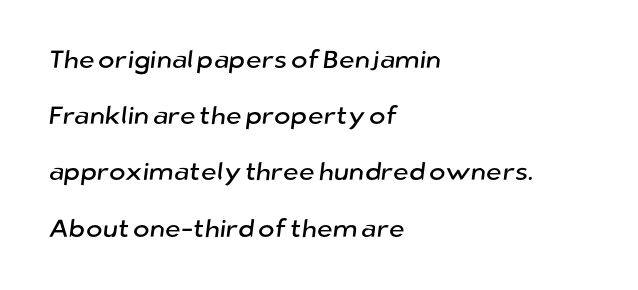
The image shows 25 px text type; set left-aligned, loose line spacing (2.25x), normal letter spacing, not underlined.
